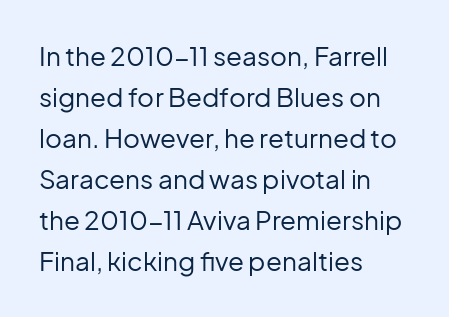
The image shows 26 px text type, upright; set left-aligned, normal line spacing (1.58x), normal letter spacing, not underlined.
